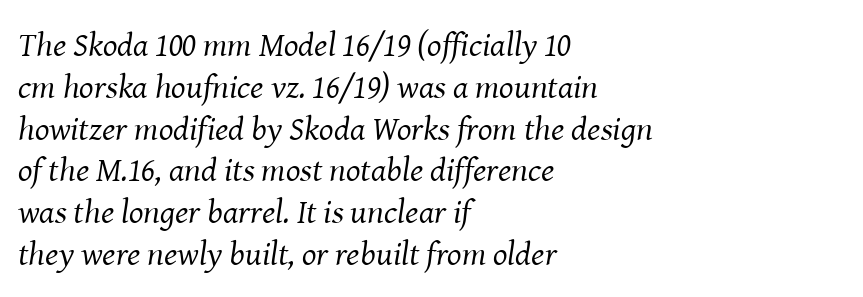
Q: Is the text bold? A: No.
Q: Is the text italic (slanted)? A: Yes, it leans right by about 8 degrees.
Q: Is the typeface a serif or a sans-serif typeface? A: Serif.
Q: Is the text underlined? A: No.
Q: How is the paragraph aligned? A: Left-aligned.
Q: Is the spacing between letters normal or unusually wide? A: Normal.
Q: Width (condensed, normal, or wide)? A: Normal.
Q: Stroke contrast? A: Medium.
Q: x-height? A: Medium.
Q: Monospaced? A: No.
